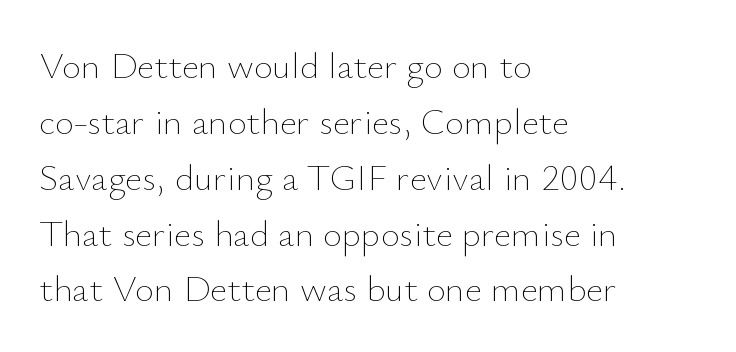
Q: Is the text bold? A: No.
Q: Is the text italic (slanted)? A: No, it is upright.
Q: Is the text underlined? A: No.
Q: How is the paragraph aligned? A: Left-aligned.
Q: Is the spacing between letters normal or unusually wide? A: Normal.
Q: Is the spacing between lines tight, normal or loose? A: Normal.
Q: Width (condensed, normal, or wide)? A: Normal.
Q: Stroke contrast? A: Low.
Q: x-height? A: Small.
Q: Monospaced? A: No.
